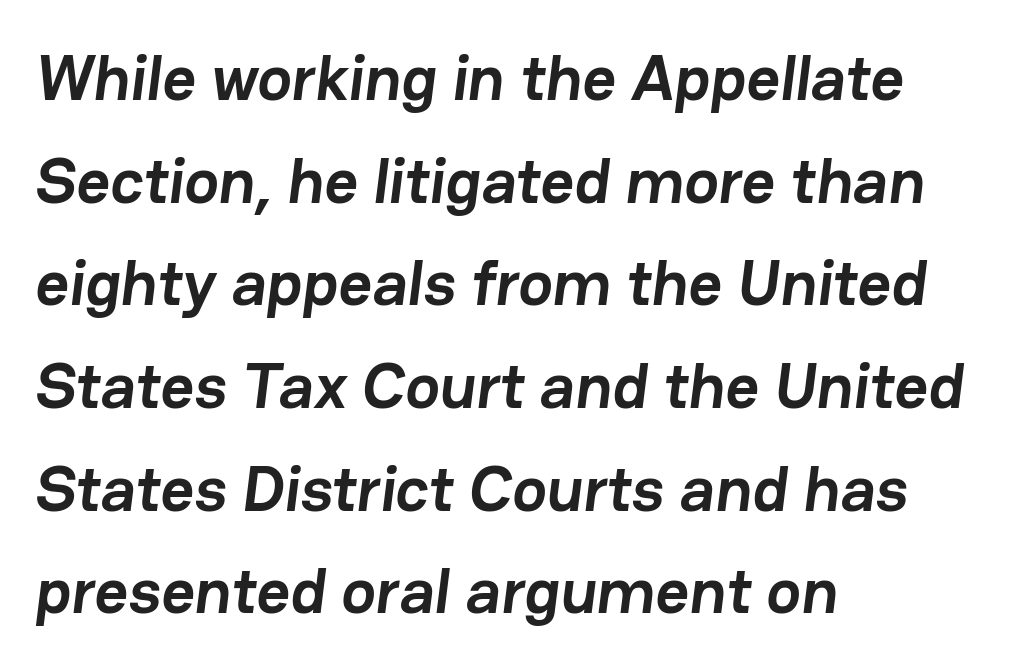
Character widths vary here, with narrow letters taking less room than wide ones. No word sits above an underline. Typographically, this falls in the sans-serif category. Summary of vertical rhythm: regular, with standard interline spacing. Caption: standard tracking, unaltered. On the weight axis this lands at bold, roughly 700.
